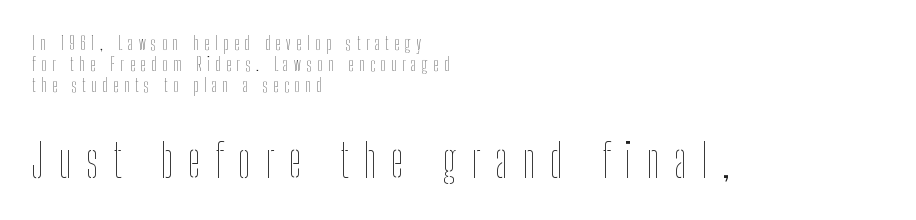
The image shows 46 px thin, condensed type, upright; set left-aligned, line spacing 1.17x, unusually wide letter spacing (+0.32 em), not underlined; the second (bottom) block is 2.56x larger; low stroke contrast and a medium x-height.
